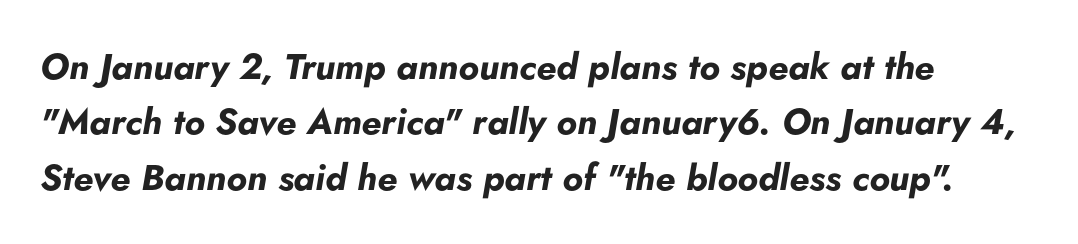
The image shows 36 px bold type, italic (leaning right); set left-aligned, normal line spacing (1.54x), normal letter spacing, not underlined; low stroke contrast and a small x-height.
